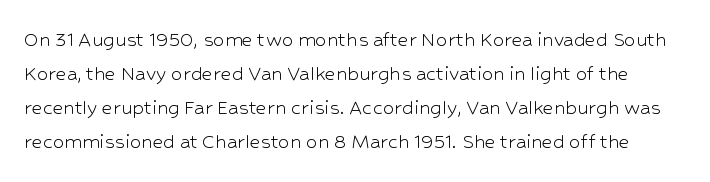
Q: Is the text bold? A: No.
Q: Is the text italic (slanted)? A: No, it is upright.
Q: Is the text underlined? A: No.
Q: Is the spacing between letters normal or unusually wide? A: Normal.
Q: Is the spacing between lines tight, normal or loose? A: Normal.
